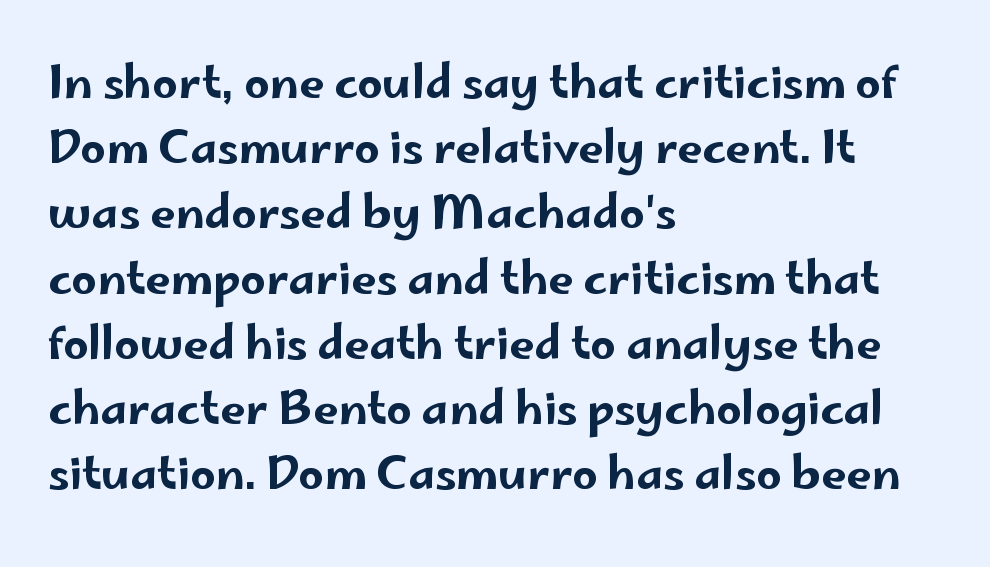
This rendering uses left alignment, leaving the right contour irregular. Glyph-to-glyph distance matches everyday printed text. These lines sit exactly where default settings would place them. The space beneath each line is pristine and unruled. Think of a printed novel: that variable character pitch is what you see here.
